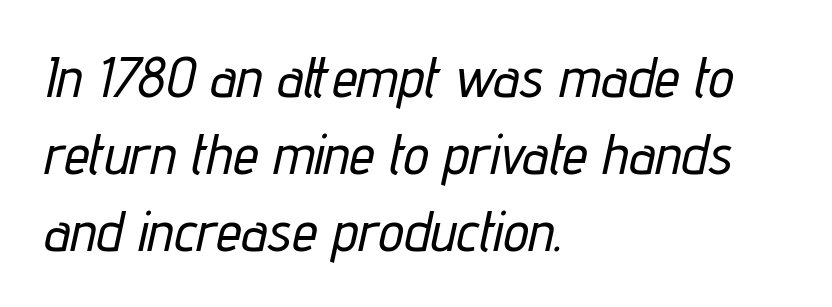
The image shows 57 px condensed type, italic (leaning right); set left-aligned, normal line spacing (1.35x), normal letter spacing, not underlined; low stroke contrast and a medium x-height.
